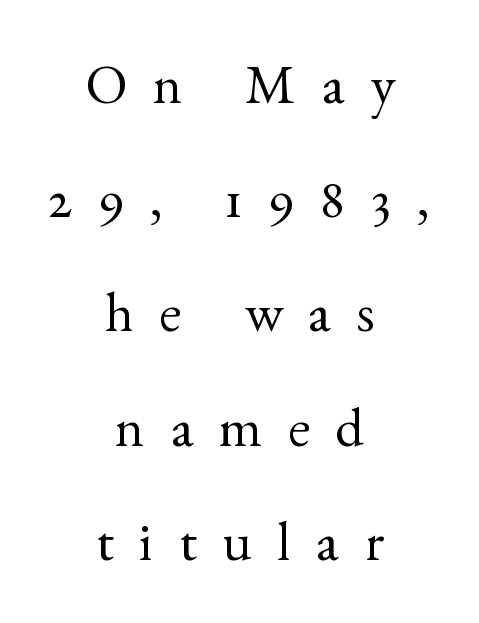
{"serif": "yes", "italic": "no", "bold": "no", "weight": "regular", "width": "normal", "x_height": "small", "monospaced": "no", "underline": "no", "align": "center", "line_spacing": "loose", "line_spacing_ratio": 2.04, "letter_spacing": "wide", "letter_spacing_em": 0.46, "glyph_px": 56}
